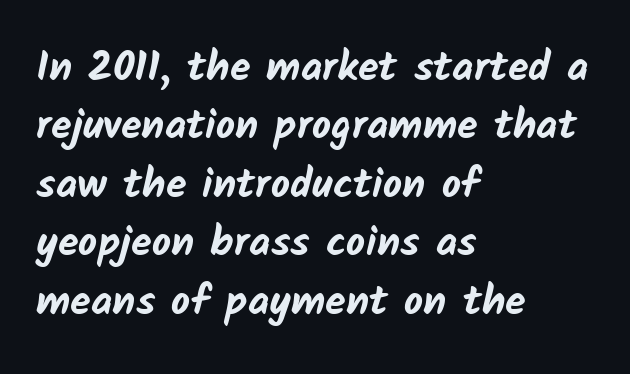
Q: Is the text bold? A: Yes.
Q: Is the typeface a serif or a sans-serif typeface? A: Sans-serif.
Q: Is the text underlined? A: No.
Q: How is the paragraph aligned? A: Left-aligned.
Q: Is the spacing between letters normal or unusually wide? A: Normal.
Q: Is the spacing between lines tight, normal or loose? A: Normal.
Q: Width (condensed, normal, or wide)? A: Normal.
Q: Stroke contrast? A: Low.
Q: x-height? A: Medium.
Q: Monospaced? A: No.
